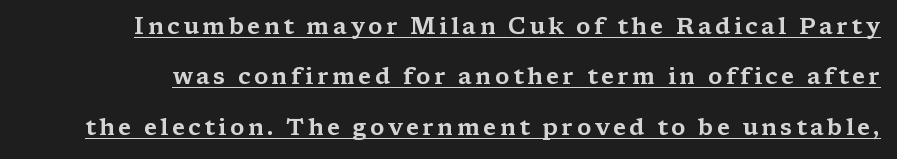
The font's upright variant was chosen for this text. The string is rendered with underlining switched on. The vertical gap from one line to the next is large.
